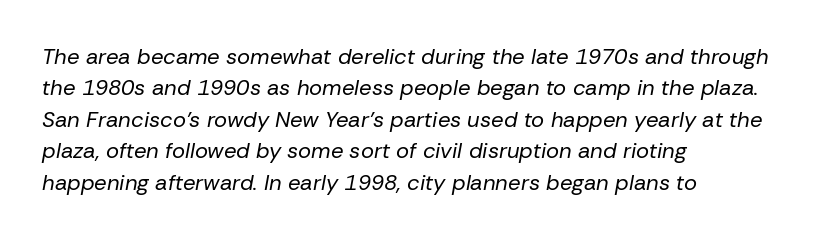
Q: Is the text bold? A: No.
Q: Is the text italic (slanted)? A: Yes, it leans right by about 10 degrees.
Q: Is the text underlined? A: No.
Q: How is the paragraph aligned? A: Left-aligned.
Q: Is the spacing between letters normal or unusually wide? A: Normal.
Q: Is the spacing between lines tight, normal or loose? A: Normal.
